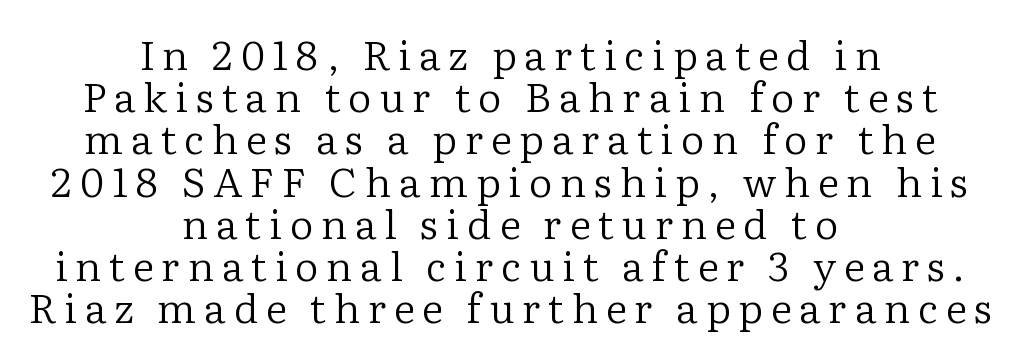
Q: Is the text bold? A: No.
Q: Is the text italic (slanted)? A: No, it is upright.
Q: Is the typeface a serif or a sans-serif typeface? A: Serif.
Q: Is the text underlined? A: No.
Q: How is the paragraph aligned? A: Centered.
Q: Is the spacing between lines tight, normal or loose? A: Tight.
Q: Width (condensed, normal, or wide)? A: Normal.
Q: Stroke contrast? A: Low.
Q: x-height? A: Medium.
Q: Monospaced? A: No.
